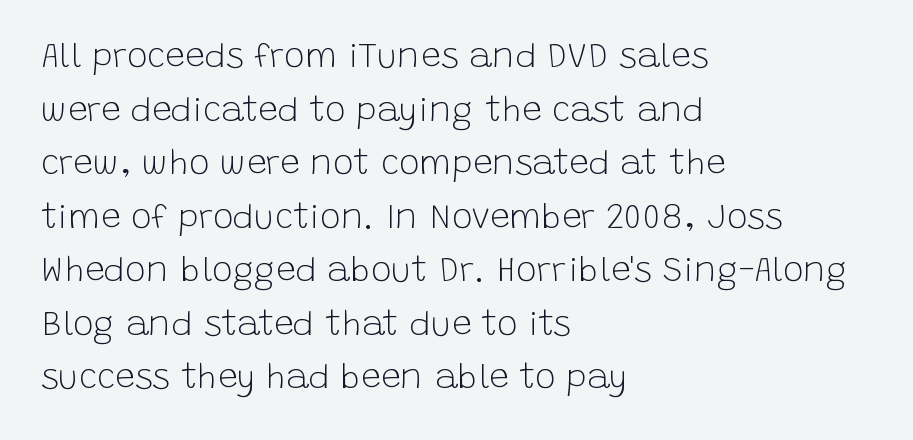
{"serif": "no", "italic": "no", "bold": "no", "weight": "light", "width": "normal", "stroke_contrast": "low", "x_height": "large", "monospaced": "no", "underline": "no", "align": "left", "line_spacing": "normal", "line_spacing_ratio": 1.53, "letter_spacing": "normal", "letter_spacing_em": 0.0, "glyph_px": 35}
